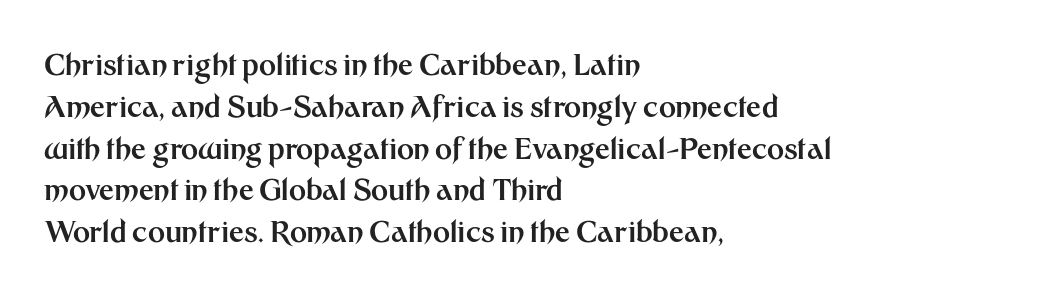
Q: Is the text bold? A: Yes.
Q: Is the text italic (slanted)? A: No, it is upright.
Q: Is the typeface a serif or a sans-serif typeface? A: Sans-serif.
Q: Is the text underlined? A: No.
Q: How is the paragraph aligned? A: Left-aligned.
Q: Is the spacing between letters normal or unusually wide? A: Normal.
Q: Is the spacing between lines tight, normal or loose? A: Normal.
Q: Width (condensed, normal, or wide)? A: Normal.
Q: Stroke contrast? A: Medium.
Q: x-height? A: Medium.
Q: Monospaced? A: No.
